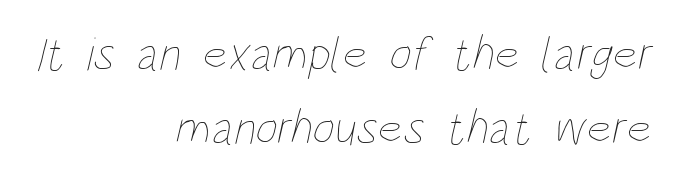
{"bold": "no", "weight": "thin", "width": "condensed", "stroke_contrast": "low", "x_height": "large", "monospaced": "no", "underline": "no", "align": "right", "line_spacing": "normal", "line_spacing_ratio": 1.55, "letter_spacing": "normal", "letter_spacing_em": 0.0, "glyph_px": 48}
